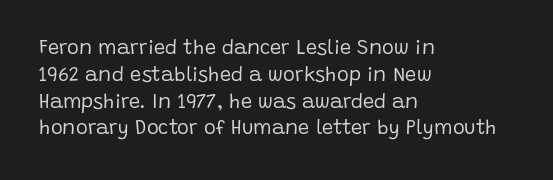
The image shows 20 px text type, upright; set left-aligned, normal line spacing (1.34x), normal letter spacing, not underlined.
